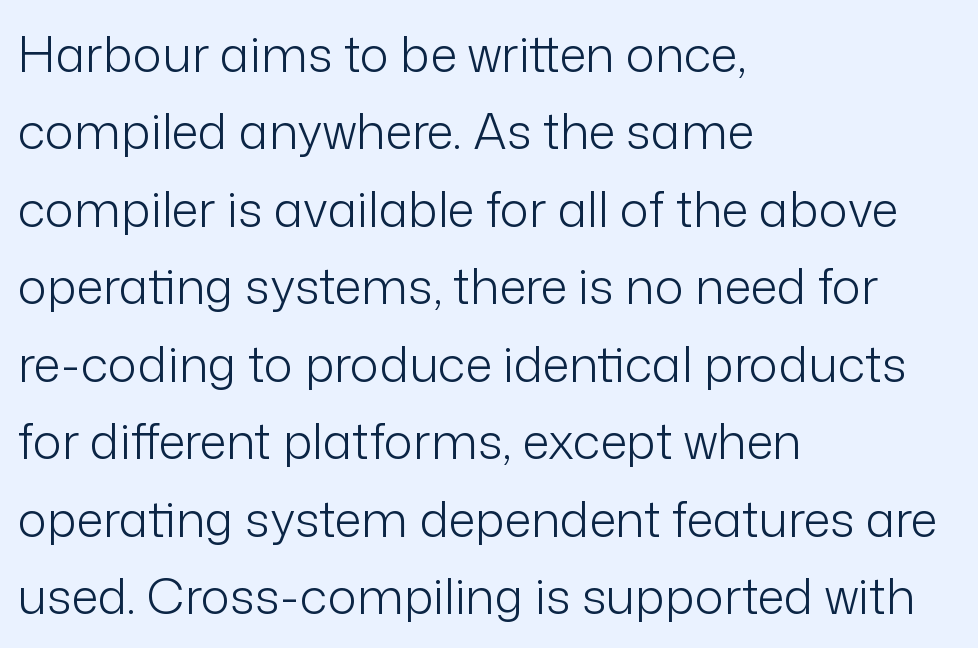
The image shows 49 px light sans-serif type, upright; set left-aligned, normal line spacing (1.58x), normal letter spacing, not underlined; low stroke contrast and a medium x-height.
